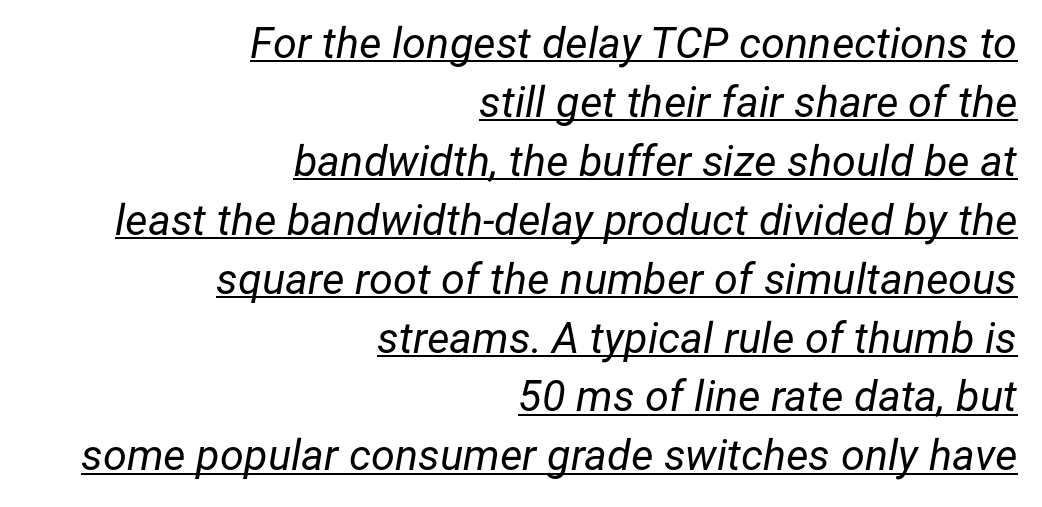
This sample uses an oblique cut, with every glyph tilted off the vertical. The rendering uses the underline text-decoration. The letters look calm and open, with moderate or lighter stems. Honestly, the row spacing looks completely unremarkable.
